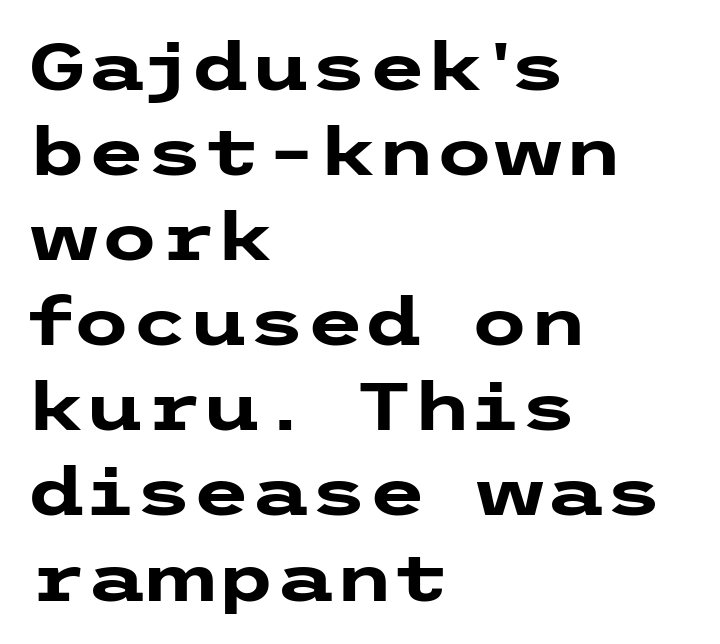
The image shows 67 px heavy, wide sans-serif type, upright; set left-aligned, normal line spacing (1.27x), normal letter spacing, not underlined; low stroke contrast and a medium x-height.
